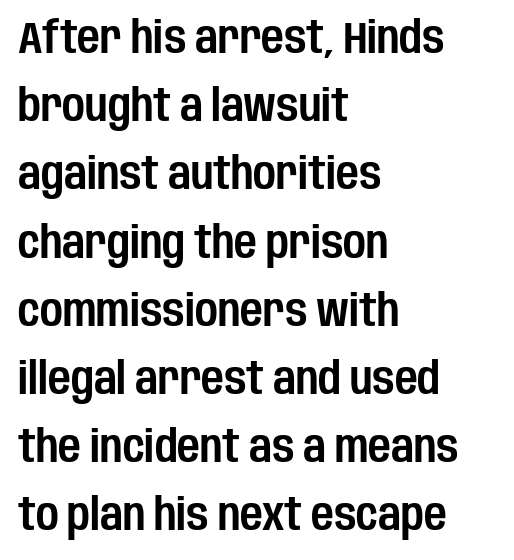
Q: Is the text italic (slanted)? A: No, it is upright.
Q: Is the typeface a serif or a sans-serif typeface? A: Sans-serif.
Q: Is the text underlined? A: No.
Q: How is the paragraph aligned? A: Left-aligned.
Q: Is the spacing between letters normal or unusually wide? A: Normal.
Q: Is the spacing between lines tight, normal or loose? A: Normal.
Q: Width (condensed, normal, or wide)? A: Condensed.
Q: Stroke contrast? A: Low.
Q: x-height? A: Large.
Q: Monospaced? A: No.
